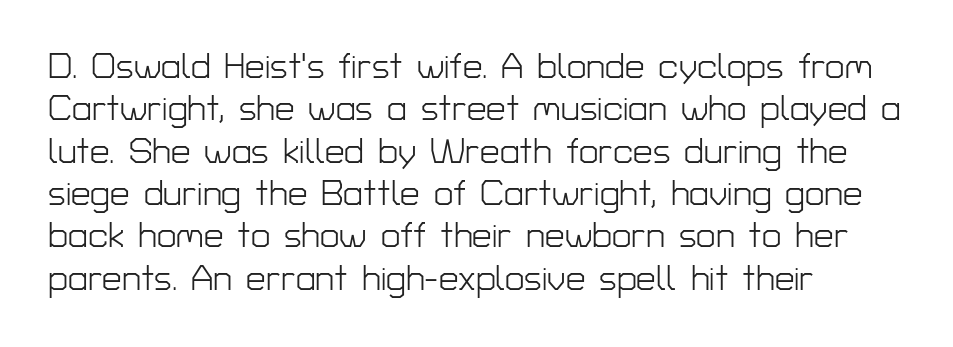
Q: Is the text bold? A: No.
Q: Is the text italic (slanted)? A: No, it is upright.
Q: Is the typeface a serif or a sans-serif typeface? A: Sans-serif.
Q: Is the text underlined? A: No.
Q: How is the paragraph aligned? A: Left-aligned.
Q: Is the spacing between letters normal or unusually wide? A: Normal.
Q: Width (condensed, normal, or wide)? A: Normal.
Q: Stroke contrast? A: Low.
Q: x-height? A: Medium.
Q: Monospaced? A: No.
